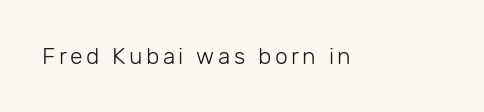
{"italic": "no", "bold": "no", "underline": "no", "glyph_px": 23}
